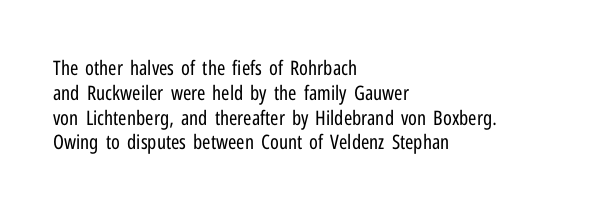
Q: Is the text bold? A: No.
Q: Is the text italic (slanted)? A: No, it is upright.
Q: Is the text underlined? A: No.
Q: How is the paragraph aligned? A: Left-aligned.
Q: Is the spacing between letters normal or unusually wide? A: Normal.
